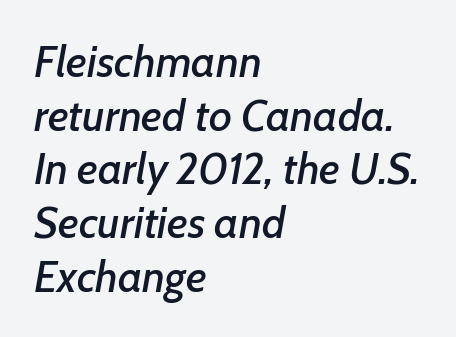
The rendering uses natural spacing where letterforms have individual widths. Notice how the passage keeps a crisp vertical edge on the left only. There's an unmistakable incline to the writing here. Underline: absent.
